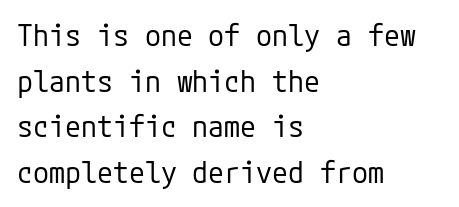
The lettering holds an erect, upright posture throughout. Look at the tracking — it's just the regular setting, nothing added. Descenders hang freely into open space. The passage is arranged the way most books set body copy — flush left. Bold? No — there's no thickening of the strokes. Whoever set this chose a conventional vertical rhythm.
